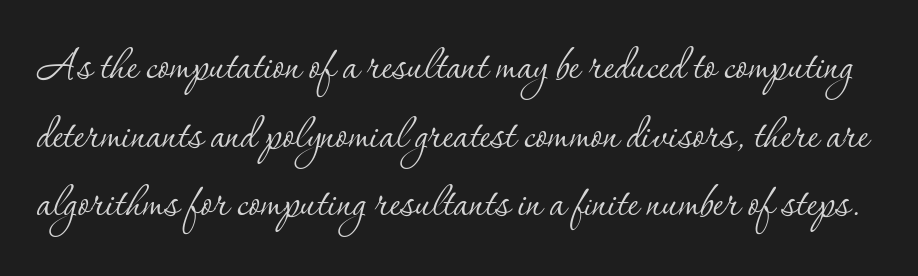
The image shows 54 px thin serif type; set normal line spacing (1.27x), normal letter spacing, not underlined; low stroke contrast and a small x-height.
